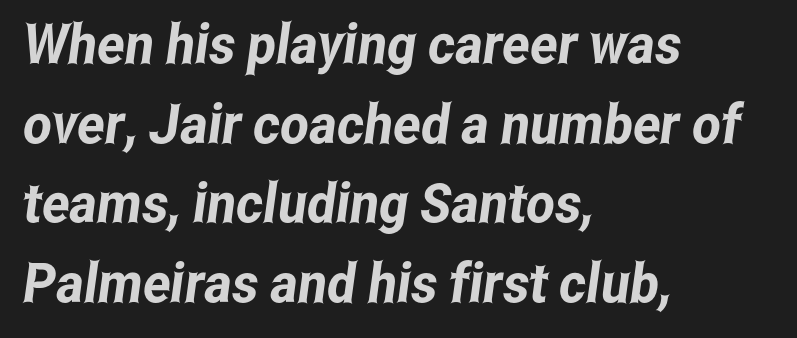
Q: Is the typeface a serif or a sans-serif typeface? A: Sans-serif.
Q: Is the text underlined? A: No.
Q: How is the paragraph aligned? A: Left-aligned.
Q: Is the spacing between letters normal or unusually wide? A: Normal.
Q: Is the spacing between lines tight, normal or loose? A: Normal.
Q: Width (condensed, normal, or wide)? A: Condensed.
Q: Stroke contrast? A: Low.
Q: x-height? A: Medium.
Q: Monospaced? A: No.
